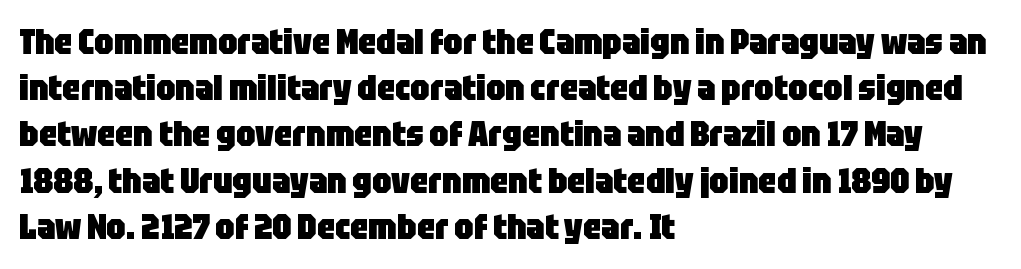
The image shows 35 px heavy, condensed sans-serif type, upright; set left-aligned, normal line spacing (1.32x), normal letter spacing, not underlined; low stroke contrast and a large x-height.
